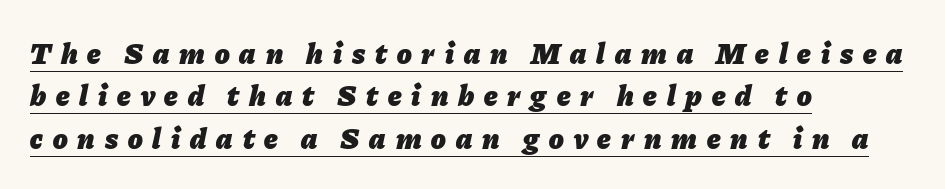
{"italic": "yes", "lean": "right", "slant_degrees": 11, "bold": "yes", "weight": "heavy", "width": "normal", "stroke_contrast": "low", "x_height": "medium", "monospaced": "no", "underline": "yes", "align": "left", "line_spacing": "normal", "line_spacing_ratio": 1.41, "letter_spacing": "wide", "letter_spacing_em": 0.33, "glyph_px": 30}
